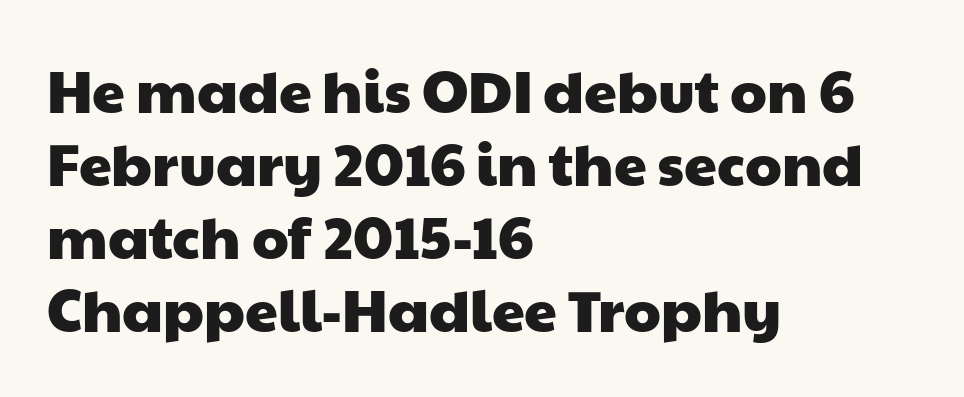
{"serif": "no", "width": "wide", "stroke_contrast": "low", "x_height": "medium", "monospaced": "no", "underline": "no", "align": "left", "line_spacing_ratio": 1.24, "letter_spacing": "normal", "letter_spacing_em": 0.0, "glyph_px": 59}
